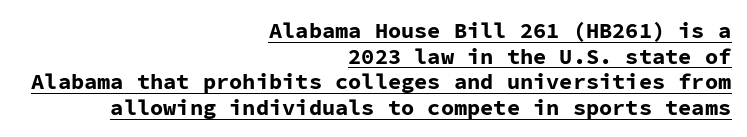
The image shows 22 px bold type, upright; set right-aligned, line spacing 1.16x, normal letter spacing, underlined.
